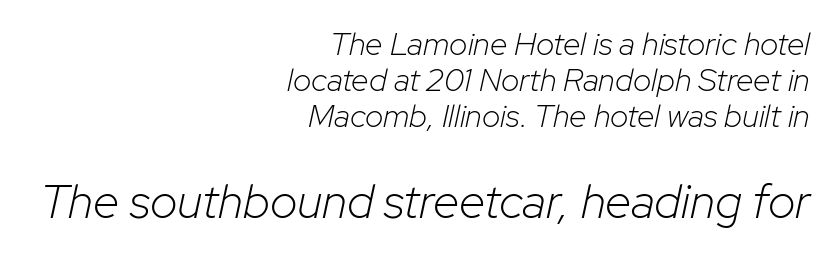
{"italic": "yes", "lean": "right", "slant_degrees": 12, "bold": "no", "weight": "light", "width": "normal", "stroke_contrast": "low", "x_height": "medium", "monospaced": "no", "underline": "no", "align": "right", "line_spacing": "tight", "line_spacing_ratio": 1.13, "letter_spacing": "normal", "letter_spacing_em": 0.0, "larger_block": "second", "size_ratio": 1.5, "glyph_px": 48}
